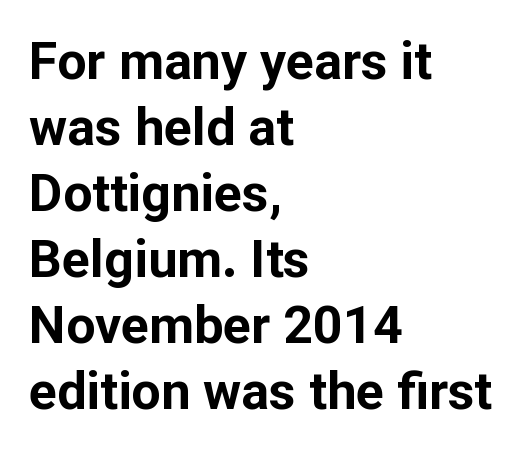
{"serif": "no", "italic": "no", "bold": "yes", "weight": "bold", "width": "normal", "stroke_contrast": "low", "x_height": "medium", "monospaced": "no", "underline": "no", "align": "left", "line_spacing": "normal", "line_spacing_ratio": 1.27, "letter_spacing": "normal", "letter_spacing_em": 0.0, "glyph_px": 52}
